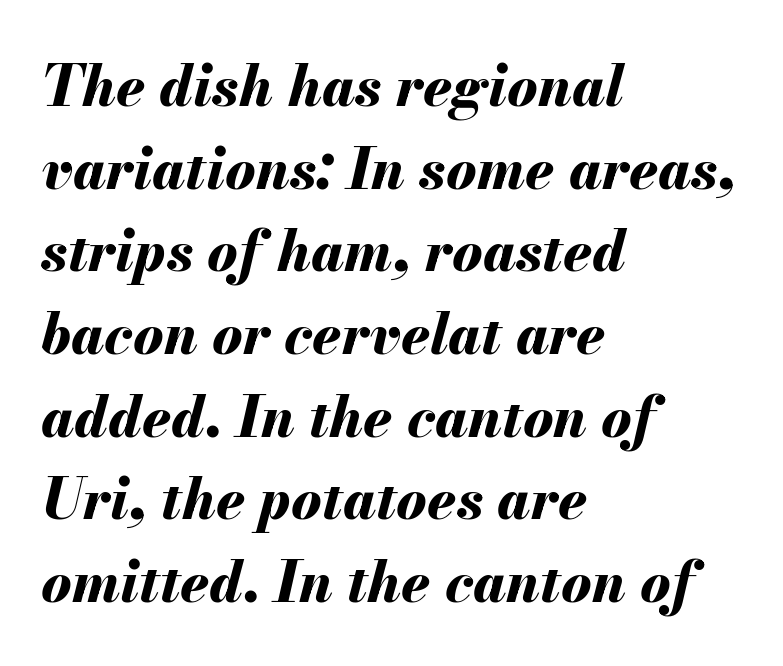
{"italic": "yes", "lean": "right", "slant_degrees": 13, "bold": "yes", "weight": "bold", "width": "normal", "stroke_contrast": "medium", "x_height": "small", "monospaced": "no", "underline": "no", "align": "left", "line_spacing": "normal", "line_spacing_ratio": 1.45, "letter_spacing": "normal", "letter_spacing_em": 0.0, "glyph_px": 57}
